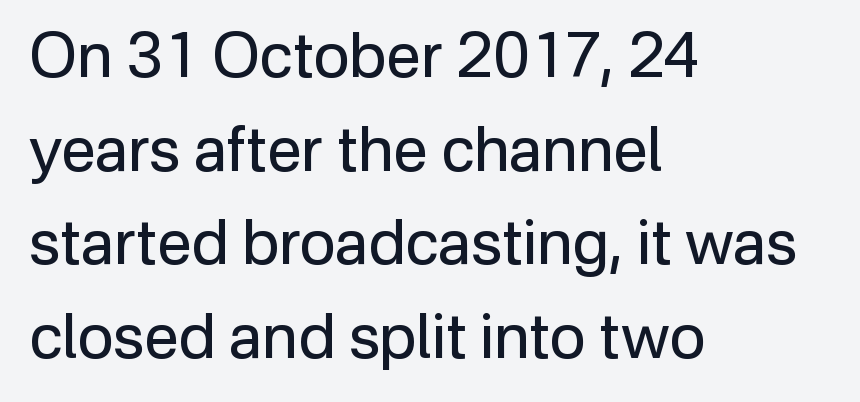
{"serif": "no", "italic": "no", "bold": "no", "weight": "regular", "width": "normal", "stroke_contrast": "low", "x_height": "medium", "monospaced": "no", "underline": "no", "align": "left", "line_spacing": "normal", "line_spacing_ratio": 1.51, "letter_spacing": "normal", "letter_spacing_em": 0.0, "glyph_px": 62}
